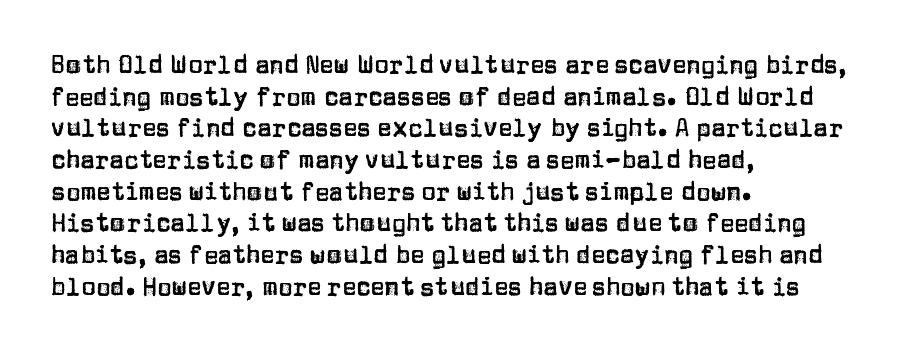
The letterforms sit shoulder to shoulder at normal distance. In terms of leading, this rendering sits right in the middle. The rendering anchors every line to the left-hand side. Style check: upright.
